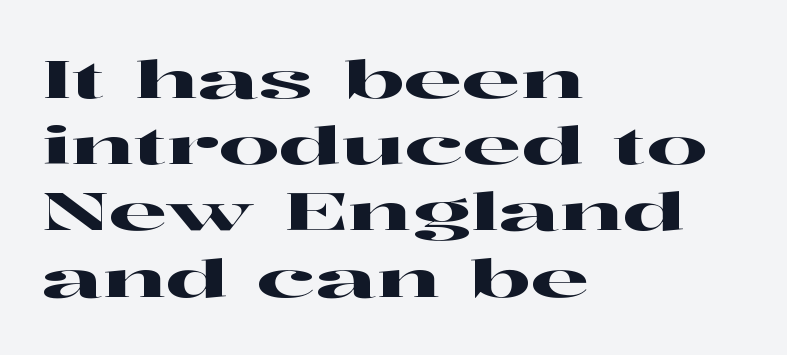
{"serif": "yes", "italic": "no", "width": "wide", "stroke_contrast": "high", "x_height": "medium", "monospaced": "no", "underline": "no", "align": "left", "line_spacing": "normal", "line_spacing_ratio": 1.25, "letter_spacing": "normal", "letter_spacing_em": 0.0, "glyph_px": 53}
